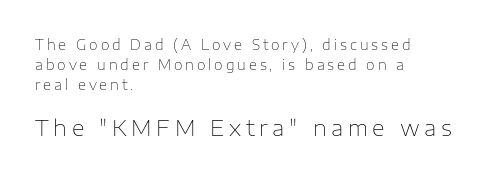
{"italic": "no", "bold": "no", "underline": "no", "align": "left", "line_spacing": "normal", "line_spacing_ratio": 1.43, "letter_spacing": "wide", "letter_spacing_em": 0.21, "larger_block": "second", "size_ratio": 1.57, "glyph_px": 22}
